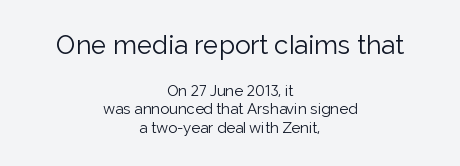
The gap between lines stays unmarked. The emphasis by scale lands on block number one, above. This reads as an unemphasized weight, regular at the heaviest. Both edges are ragged and mirror each other, which tells us the setting is centered. Unlike italic type, these characters show no tilt at all. This rendering leaves character spacing at its baseline value.
